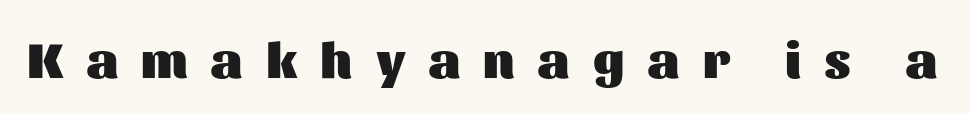
Q: Is the text bold? A: Yes.
Q: Is the text italic (slanted)? A: No, it is upright.
Q: Is the typeface a serif or a sans-serif typeface? A: Sans-serif.
Q: Is the text underlined? A: No.
Q: Is the spacing between letters normal or unusually wide? A: Unusually wide.
Q: Width (condensed, normal, or wide)? A: Normal.
Q: Stroke contrast? A: Medium.
Q: x-height? A: Medium.
Q: Monospaced? A: No.
